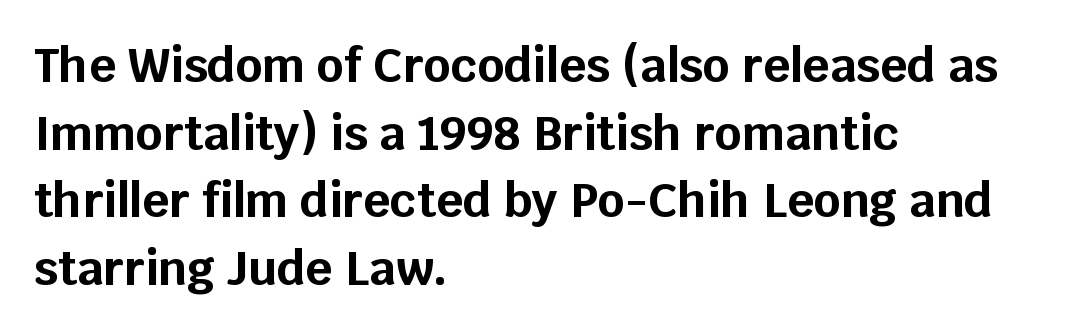
Weight: bold. The setting favours the left margin, as ordinary paragraphs usually do. The axis of the letterforms is exactly vertical. Note: no serifs on the glyphs. A typesetter would call this zero additional tracking.
